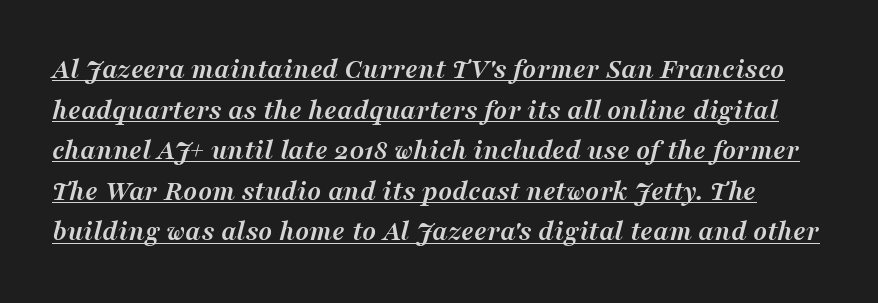
The image shows 29 px semibold serif type, italic (leaning right); set normal line spacing (1.4x), normal letter spacing, underlined; medium stroke contrast and a medium x-height.
